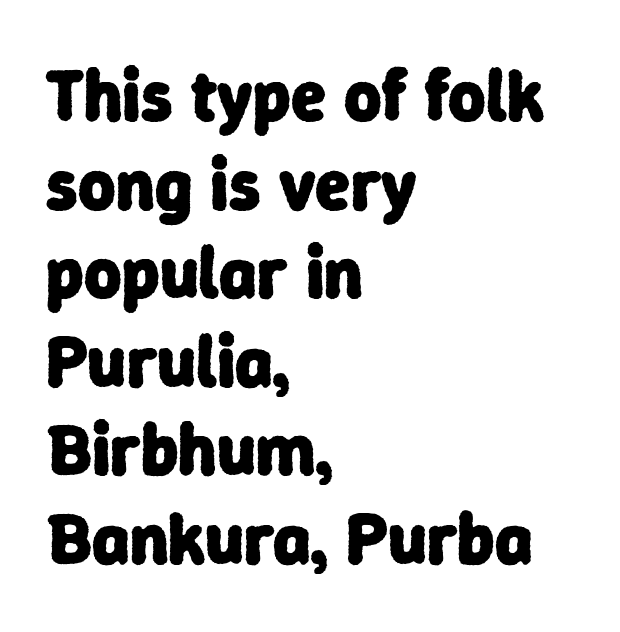
The image shows 72 px heavy sans-serif type; set left-aligned, line spacing 1.23x, normal letter spacing, not underlined; low stroke contrast and a medium x-height.
